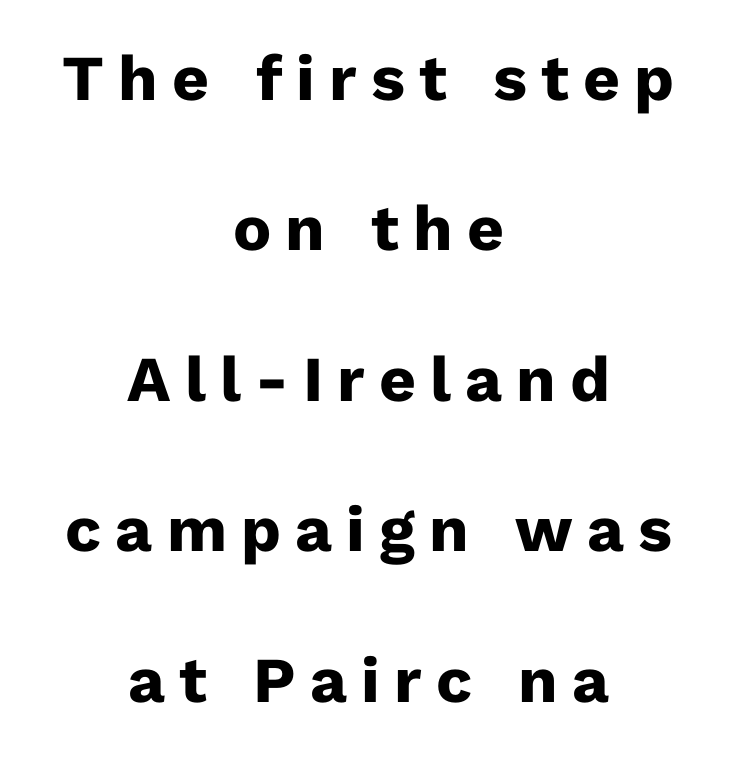
{"serif": "no", "italic": "no", "bold": "yes", "weight": "heavy", "width": "normal", "stroke_contrast": "low", "x_height": "medium", "monospaced": "no", "underline": "no", "align": "center", "line_spacing": "loose", "line_spacing_ratio": 2.35, "letter_spacing": "wide", "letter_spacing_em": 0.22, "glyph_px": 64}
